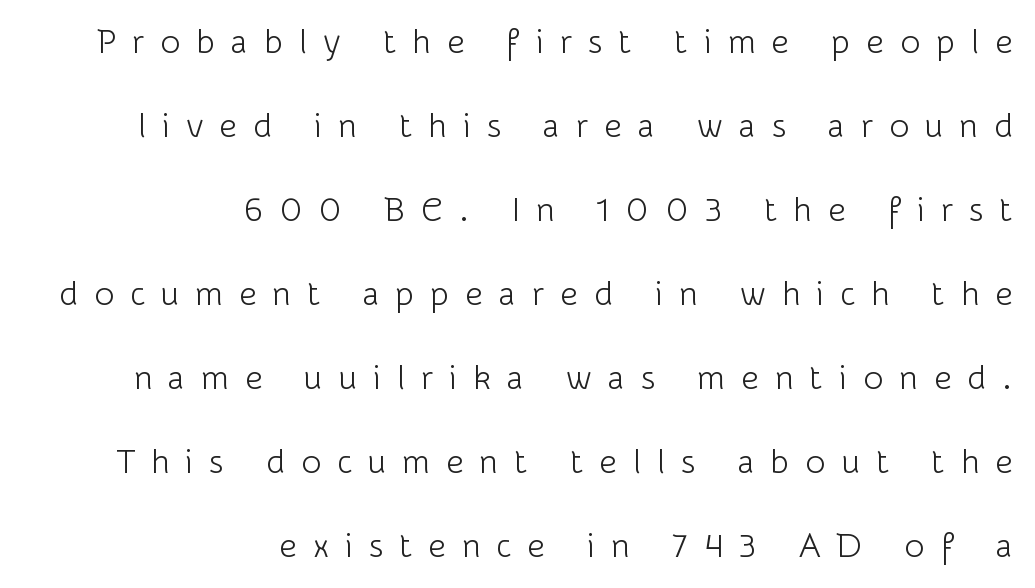
{"serif": "no", "italic": "no", "bold": "no", "weight": "light", "width": "normal", "stroke_contrast": "low", "x_height": "medium", "monospaced": "no", "underline": "no", "align": "right", "line_spacing": "loose", "line_spacing_ratio": 2.47, "letter_spacing": "wide", "letter_spacing_em": 0.47, "glyph_px": 34}
